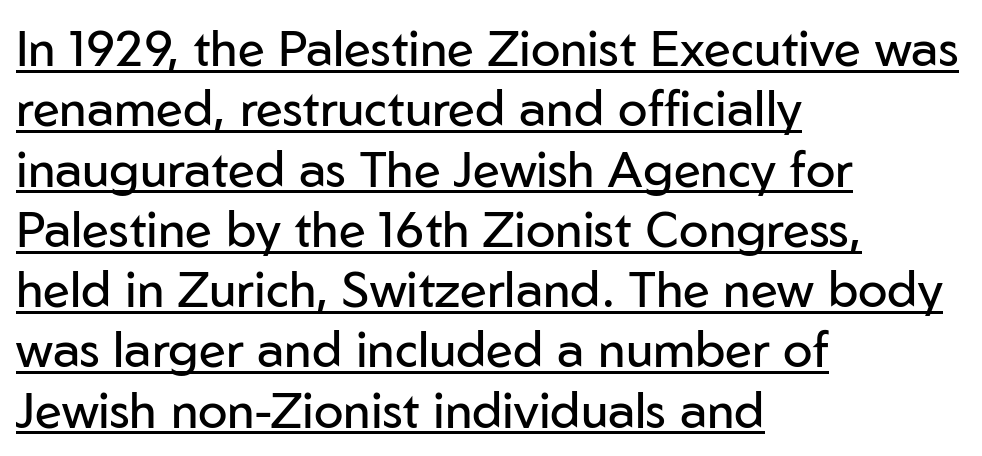
In terms of posture, this sample is upright. Think standard paragraph weight, or any step lighter than that. Each line of the rendering has a horizontal stroke beneath the glyphs. You could not count columns in this text — the font is proportionally spaced.
